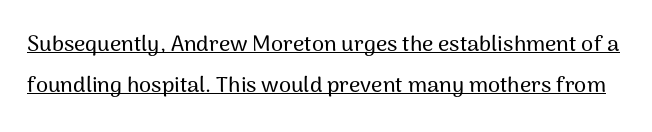
What decoration does the sample have? An underline. Rendered with straight, roman letterforms. Short note: letters normally spaced.
